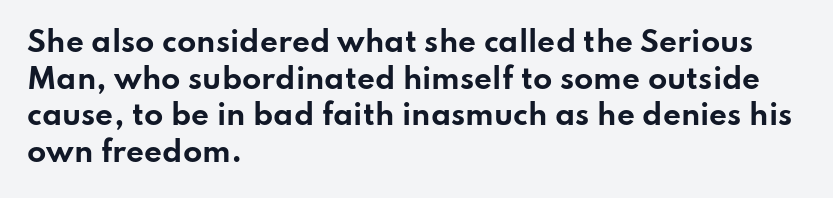
Q: Is the text bold? A: Yes.
Q: Is the text italic (slanted)? A: No, it is upright.
Q: Is the typeface a serif or a sans-serif typeface? A: Sans-serif.
Q: Is the text underlined? A: No.
Q: How is the paragraph aligned? A: Left-aligned.
Q: Is the spacing between letters normal or unusually wide? A: Normal.
Q: Is the spacing between lines tight, normal or loose? A: Normal.
Q: Width (condensed, normal, or wide)? A: Wide.
Q: Stroke contrast? A: Low.
Q: x-height? A: Small.
Q: Monospaced? A: No.
